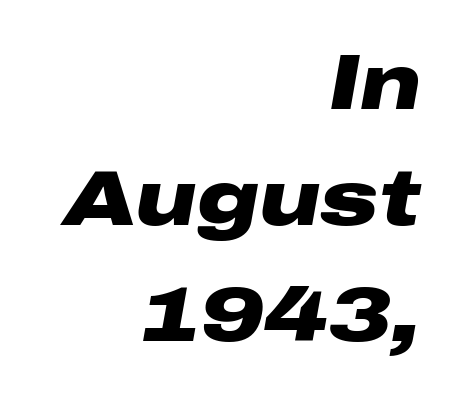
Has an underline been added? It has not. Strong, thick strokes mark this as bold type. Words appear dense and cohesive because spacing is normal. Does the lettering tilt? It does — this is italic. Normally led — the rows are evenly, conventionally spaced.
